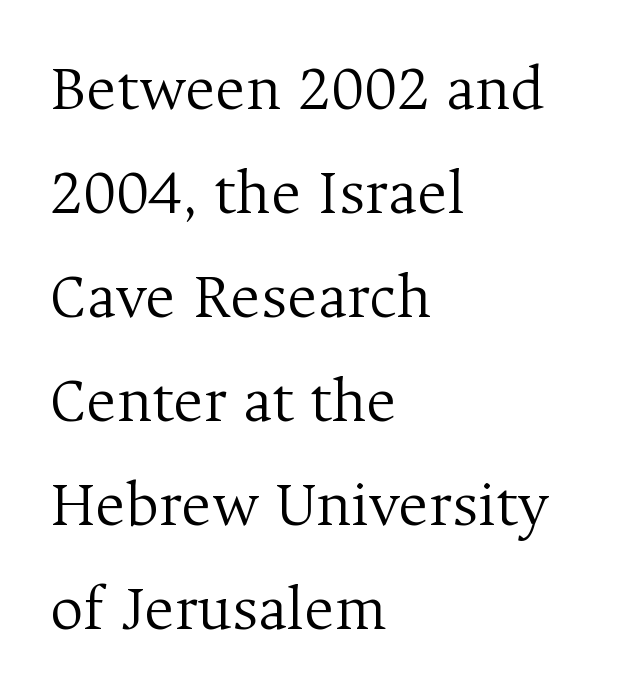
Q: Is the text bold? A: No.
Q: Is the text italic (slanted)? A: No, it is upright.
Q: Is the typeface a serif or a sans-serif typeface? A: Serif.
Q: Is the text underlined? A: No.
Q: How is the paragraph aligned? A: Left-aligned.
Q: Is the spacing between letters normal or unusually wide? A: Normal.
Q: Is the spacing between lines tight, normal or loose? A: Normal.
Q: Width (condensed, normal, or wide)? A: Normal.
Q: Stroke contrast? A: Medium.
Q: x-height? A: Medium.
Q: Monospaced? A: No.
